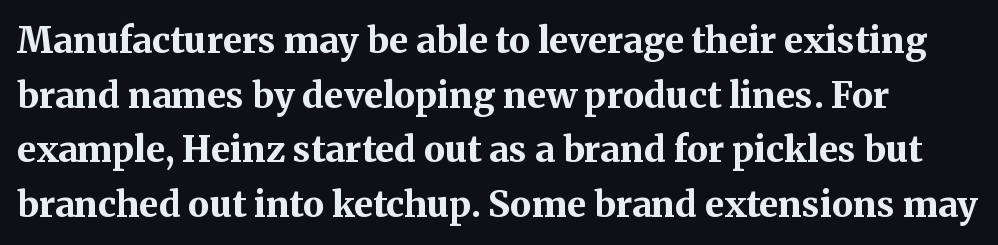
The image shows 36 px bold serif type, upright; set normal line spacing (1.52x), normal letter spacing, not underlined; medium stroke contrast and a medium x-height.
